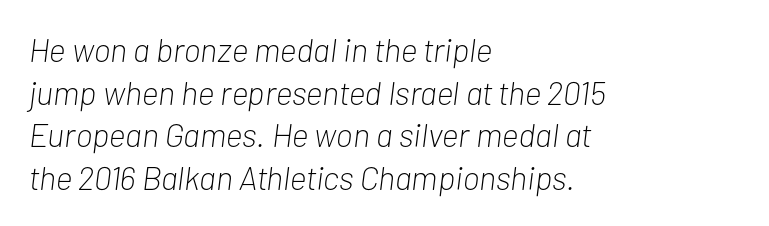
{"italic": "yes", "lean": "right", "slant_degrees": 7, "bold": "no", "weight": "light", "width": "condensed", "stroke_contrast": "low", "x_height": "medium", "monospaced": "no", "underline": "no", "align": "left", "line_spacing": "normal", "line_spacing_ratio": 1.29, "letter_spacing": "normal", "letter_spacing_em": 0.0, "glyph_px": 33}
